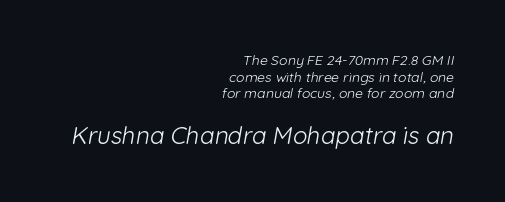
The image shows 24 px text type; set right-aligned, line spacing 1.19x, normal letter spacing, not underlined; the second (bottom) block is 1.71x larger.
